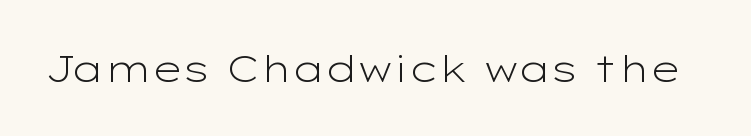
Notice how the stems are strictly vertical — no italics here. These lines keep a tight, regular rhythm from letter to letter. The rendering uses natural spacing where letterforms have individual widths. In terms of letterform style, serifs are entirely absent.
